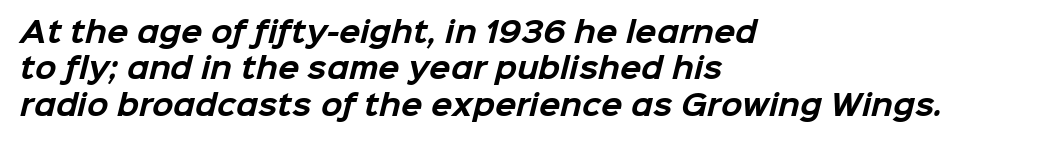
In CSS terms this would be text-align: left. Regarding serifs, this sample does without them. Strokes here are thick enough to call this a true bold. The tracking reads as untouched default to a designer's eye.
